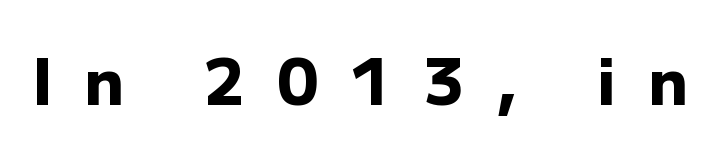
Caption: bold face, heavy strokes. The rendering shows plain stroke endings on the letterforms — a sans-serif design. You can tell it's not italic because the verticals are truly vertical. There is plenty of visible air inserted between adjacent glyphs.
